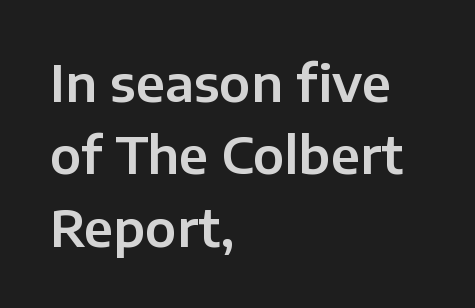
Q: Is the text italic (slanted)? A: No, it is upright.
Q: Is the typeface a serif or a sans-serif typeface? A: Sans-serif.
Q: Is the text underlined? A: No.
Q: How is the paragraph aligned? A: Left-aligned.
Q: Is the spacing between letters normal or unusually wide? A: Normal.
Q: Is the spacing between lines tight, normal or loose? A: Normal.
Q: Width (condensed, normal, or wide)? A: Normal.
Q: Stroke contrast? A: Low.
Q: x-height? A: Medium.
Q: Monospaced? A: No.
